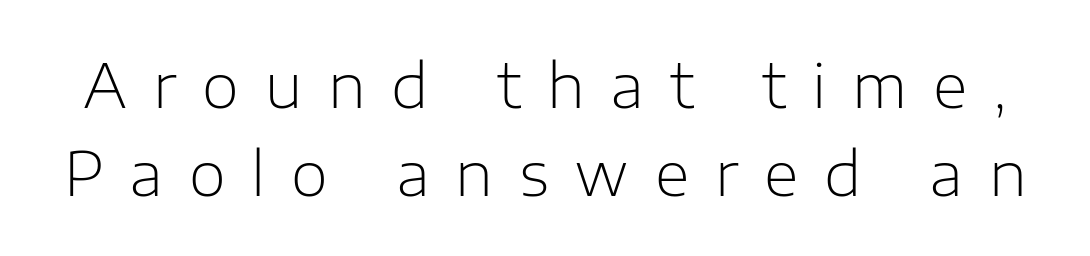
Q: Is the text bold? A: No.
Q: Is the text italic (slanted)? A: No, it is upright.
Q: Is the typeface a serif or a sans-serif typeface? A: Sans-serif.
Q: Is the text underlined? A: No.
Q: Is the spacing between letters normal or unusually wide? A: Unusually wide.
Q: Is the spacing between lines tight, normal or loose? A: Normal.
Q: Width (condensed, normal, or wide)? A: Normal.
Q: Stroke contrast? A: Low.
Q: x-height? A: Medium.
Q: Monospaced? A: No.
